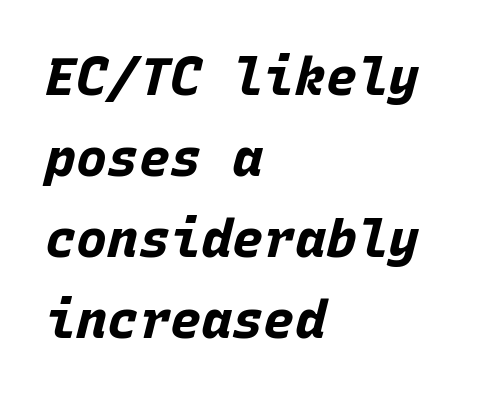
Horizontally, the lines are justified to the leading edge only. Lines of text with bare space underneath. A typesetter would call this leading conventional body-copy spacing. The rendering uses typewriter-style spacing with identical character cells. Nothing unusual about the tracking: characters are spaced as the font intends.
